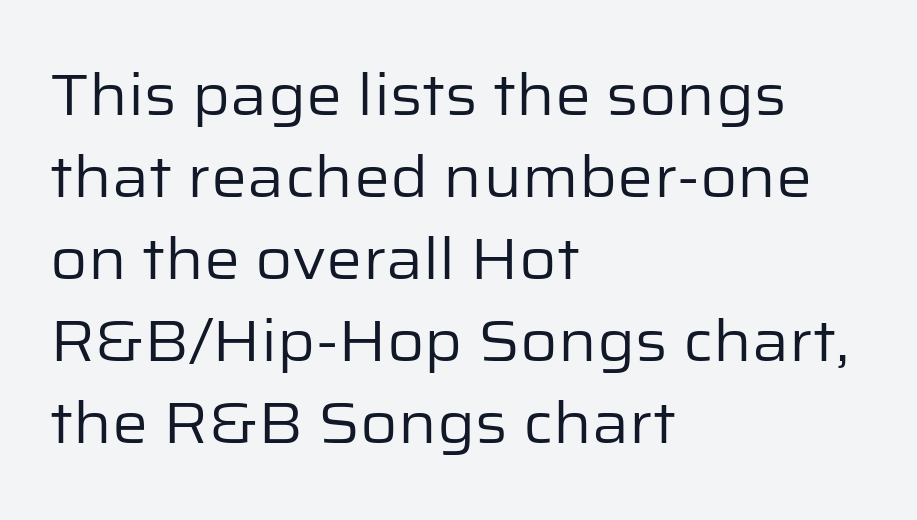
Q: Is the text bold? A: No.
Q: Is the text italic (slanted)? A: No, it is upright.
Q: Is the typeface a serif or a sans-serif typeface? A: Sans-serif.
Q: Is the text underlined? A: No.
Q: How is the paragraph aligned? A: Left-aligned.
Q: Is the spacing between letters normal or unusually wide? A: Normal.
Q: Is the spacing between lines tight, normal or loose? A: Normal.
Q: Width (condensed, normal, or wide)? A: Normal.
Q: Stroke contrast? A: Low.
Q: x-height? A: Medium.
Q: Monospaced? A: No.
